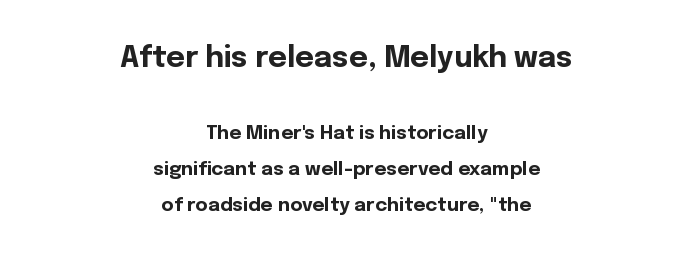
Q: Is the text bold? A: Yes.
Q: Is the text italic (slanted)? A: No, it is upright.
Q: Is the typeface a serif or a sans-serif typeface? A: Sans-serif.
Q: Is the text underlined? A: No.
Q: How is the paragraph aligned? A: Centered.
Q: Is the spacing between letters normal or unusually wide? A: Normal.
Q: Is the spacing between lines tight, normal or loose? A: Loose.
Q: Which block of text is set in a larger size, the first (top) or the second (bottom)? A: The first (top) one.
Q: Width (condensed, normal, or wide)? A: Normal.
Q: x-height? A: Medium.
Q: Monospaced? A: No.
